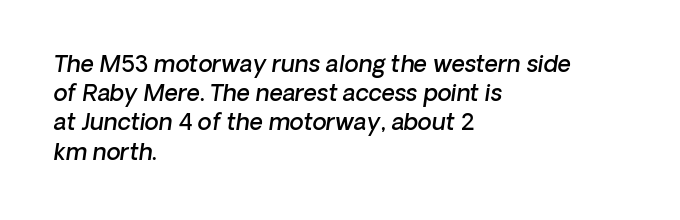
{"bold": "semi", "underline": "no", "align": "left", "line_spacing": "normal", "line_spacing_ratio": 1.27, "letter_spacing": "normal", "letter_spacing_em": 0.0, "glyph_px": 23}
